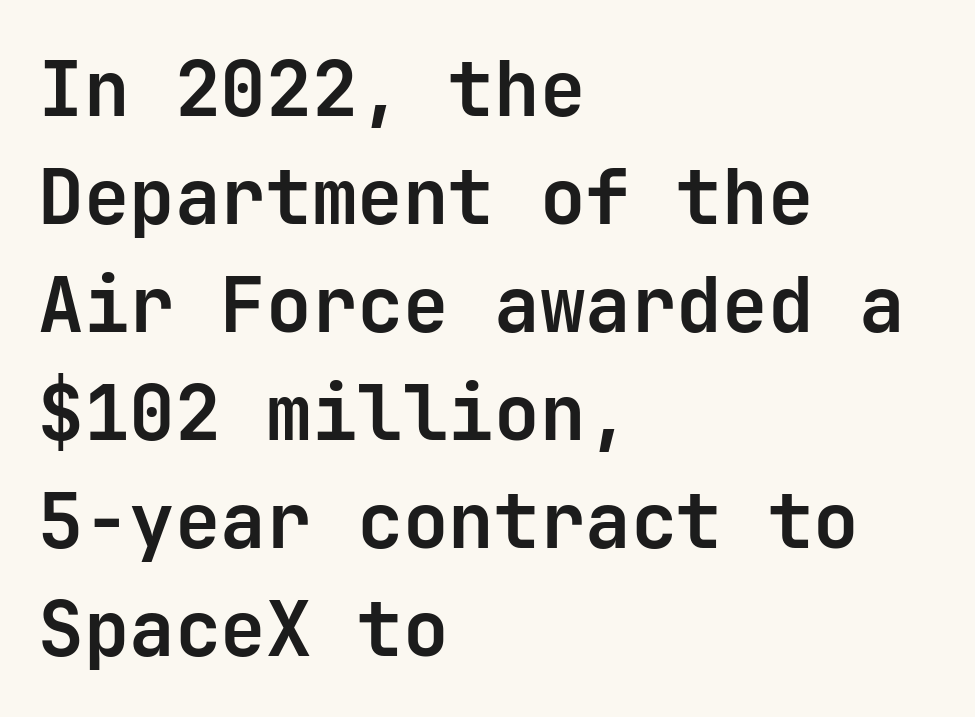
The image shows 76 px bold sans-serif type, upright, monospaced; set left-aligned, normal line spacing (1.42x), normal letter spacing, not underlined; low stroke contrast and a medium x-height.
